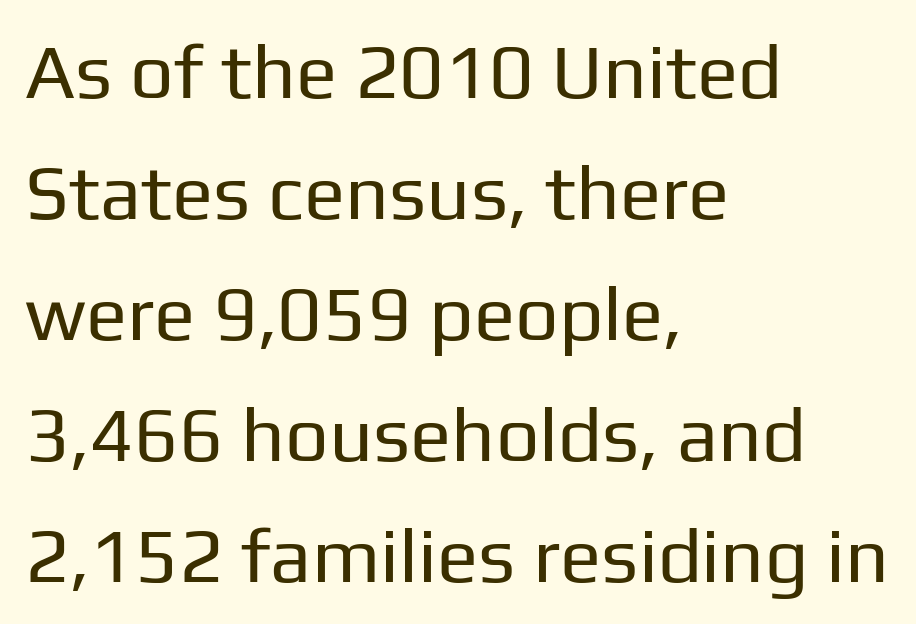
Q: Is the text bold? A: No.
Q: Is the text italic (slanted)? A: No, it is upright.
Q: Is the typeface a serif or a sans-serif typeface? A: Sans-serif.
Q: Is the text underlined? A: No.
Q: How is the paragraph aligned? A: Left-aligned.
Q: Is the spacing between letters normal or unusually wide? A: Normal.
Q: Is the spacing between lines tight, normal or loose? A: Normal.
Q: Width (condensed, normal, or wide)? A: Normal.
Q: Stroke contrast? A: Low.
Q: x-height? A: Medium.
Q: Monospaced? A: No.
